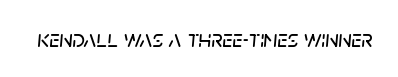
Q: Is the text italic (slanted)? A: Yes, it leans right by about 5 degrees.
Q: Is the text underlined? A: No.
Q: Is the spacing between letters normal or unusually wide? A: Normal.
